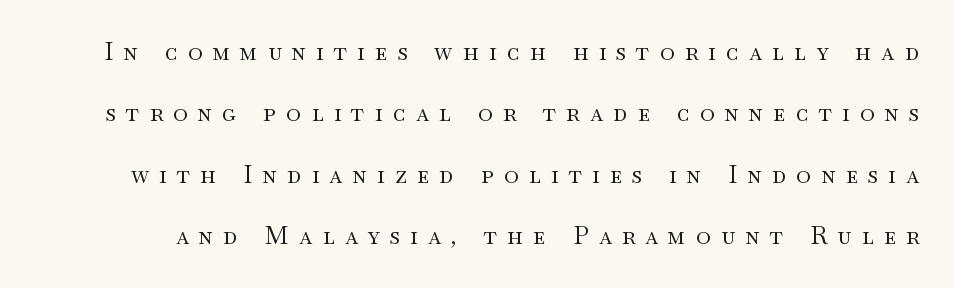
The image shows 25 px text type, upright; set loose line spacing (2.46x), unusually wide letter spacing (+0.41 em), not underlined.
